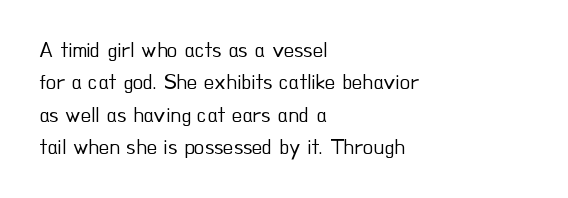
The image shows 21 px text type, upright; set left-aligned, normal line spacing (1.54x), normal letter spacing, not underlined.
